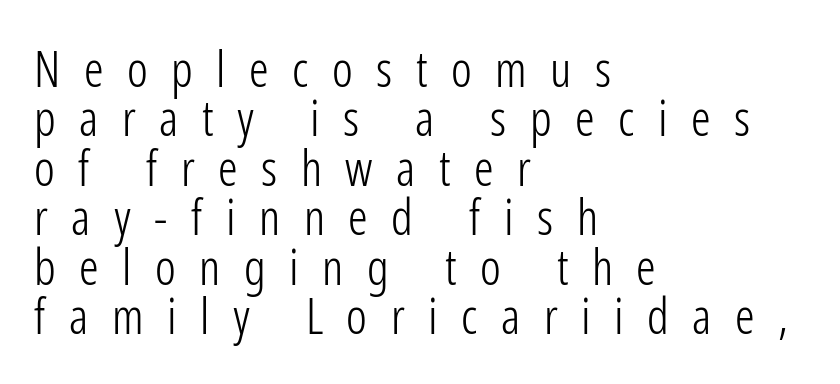
The rendering uses a small line-height, squeezing the rows. The face used here is rendered with a markedly widened letterfit. This rendering features lettering with no underline. This sample uses an upright cut, with every glyph sitting square on the baseline.
